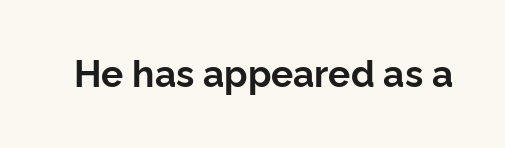
Q: Is the text bold? A: Yes.
Q: Is the text italic (slanted)? A: No, it is upright.
Q: Is the typeface a serif or a sans-serif typeface? A: Sans-serif.
Q: Is the text underlined? A: No.
Q: Is the spacing between letters normal or unusually wide? A: Normal.
Q: Width (condensed, normal, or wide)? A: Normal.
Q: Stroke contrast? A: Low.
Q: x-height? A: Medium.
Q: Monospaced? A: No.
